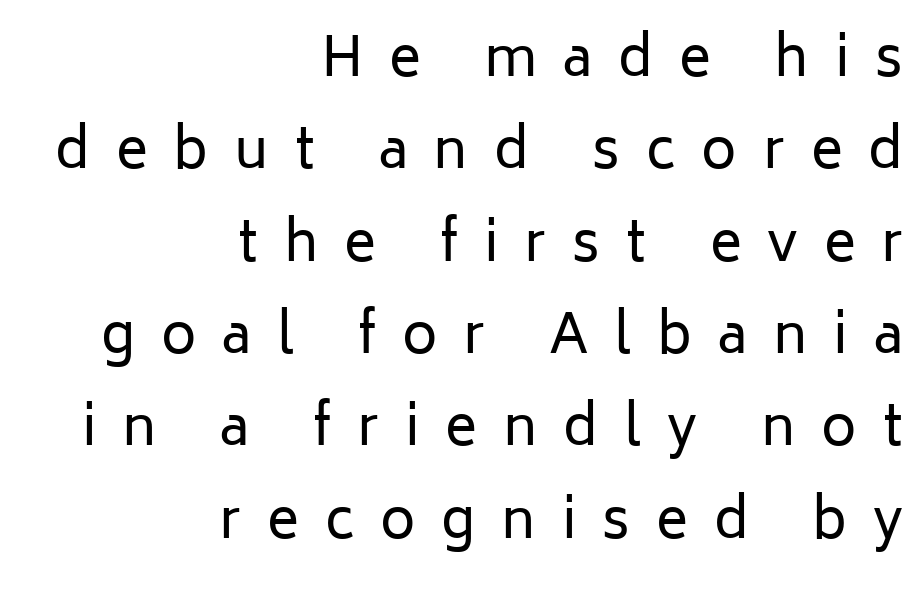
Q: Is the text bold? A: No.
Q: Is the text italic (slanted)? A: No, it is upright.
Q: Is the typeface a serif or a sans-serif typeface? A: Sans-serif.
Q: Is the text underlined? A: No.
Q: How is the paragraph aligned? A: Right-aligned.
Q: Is the spacing between letters normal or unusually wide? A: Unusually wide.
Q: Width (condensed, normal, or wide)? A: Normal.
Q: Stroke contrast? A: Low.
Q: x-height? A: Medium.
Q: Monospaced? A: No.
